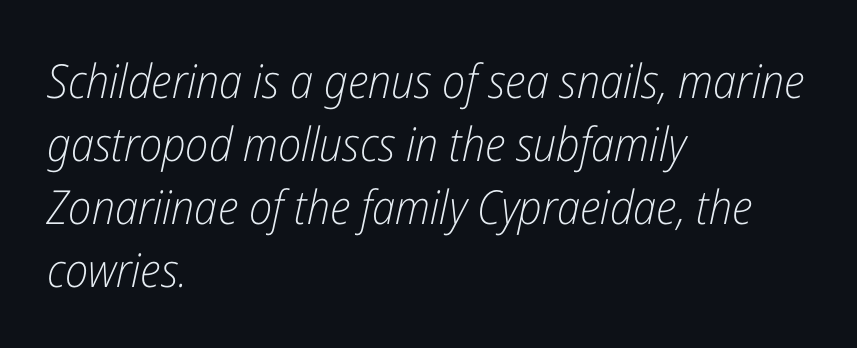
Q: Is the text bold? A: No.
Q: Is the text italic (slanted)? A: Yes, it leans right by about 12 degrees.
Q: Is the text underlined? A: No.
Q: How is the paragraph aligned? A: Left-aligned.
Q: Is the spacing between letters normal or unusually wide? A: Normal.
Q: Is the spacing between lines tight, normal or loose? A: Normal.
Q: Width (condensed, normal, or wide)? A: Condensed.
Q: Stroke contrast? A: Low.
Q: x-height? A: Medium.
Q: Monospaced? A: No.
